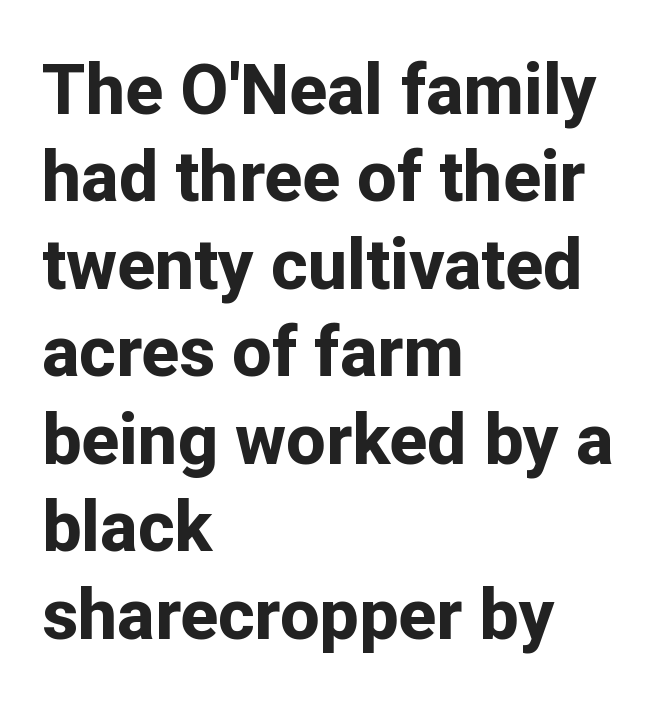
Q: Is the text bold? A: Yes.
Q: Is the text italic (slanted)? A: No, it is upright.
Q: Is the typeface a serif or a sans-serif typeface? A: Sans-serif.
Q: Is the text underlined? A: No.
Q: How is the paragraph aligned? A: Left-aligned.
Q: Is the spacing between letters normal or unusually wide? A: Normal.
Q: Is the spacing between lines tight, normal or loose? A: Normal.
Q: Width (condensed, normal, or wide)? A: Normal.
Q: Stroke contrast? A: Low.
Q: x-height? A: Medium.
Q: Monospaced? A: No.
